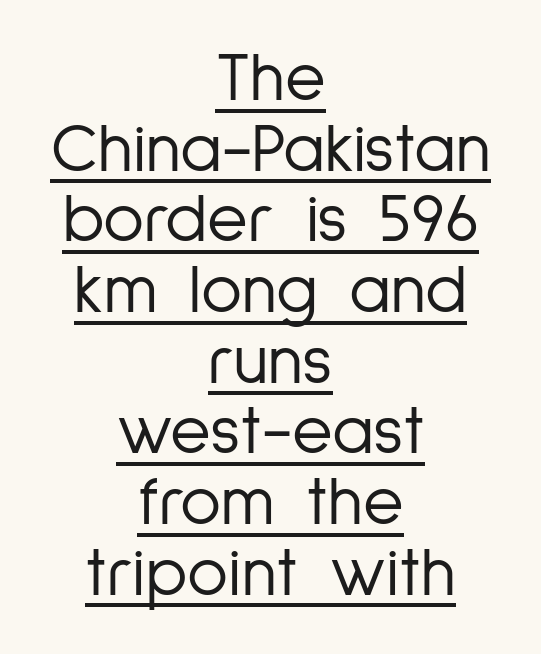
{"serif": "no", "italic": "no", "bold": "no", "weight": "light", "width": "condensed", "stroke_contrast": "low", "x_height": "medium", "monospaced": "no", "underline": "yes", "align": "center", "line_spacing": "tight", "line_spacing_ratio": 1.01, "letter_spacing": "normal", "letter_spacing_em": 0.0, "glyph_px": 70}
